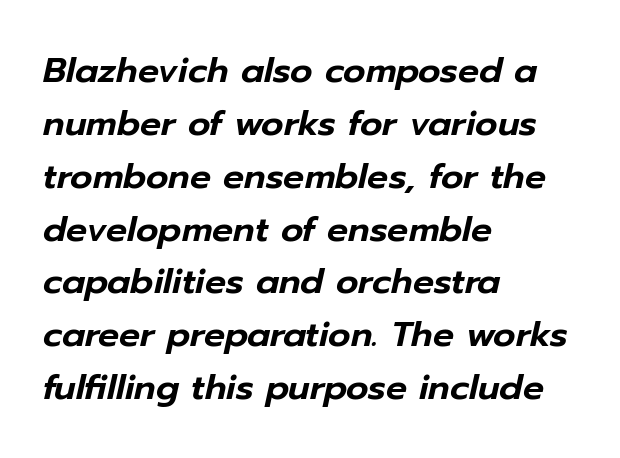
Q: Is the text italic (slanted)? A: Yes, it leans right by about 12 degrees.
Q: Is the text underlined? A: No.
Q: How is the paragraph aligned? A: Left-aligned.
Q: Is the spacing between letters normal or unusually wide? A: Normal.
Q: Is the spacing between lines tight, normal or loose? A: Normal.
Q: Width (condensed, normal, or wide)? A: Normal.
Q: Stroke contrast? A: Low.
Q: x-height? A: Medium.
Q: Monospaced? A: No.
